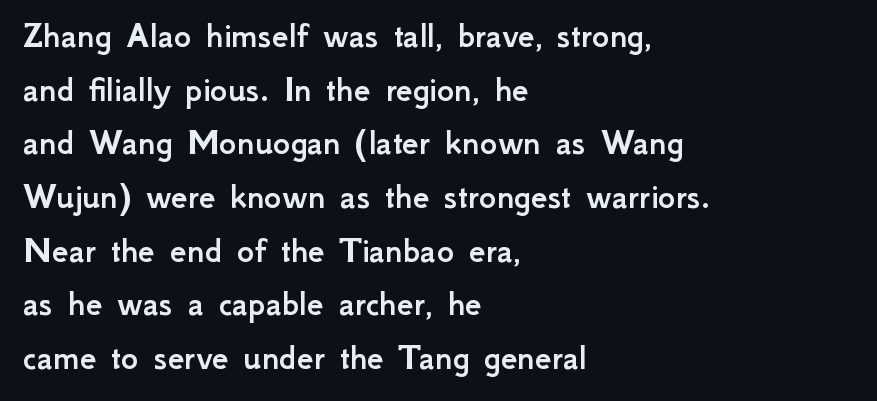
The image shows 37 px sans-serif type, upright; set left-aligned, normal line spacing (1.45x), normal letter spacing, not underlined; low stroke contrast and a small x-height.
